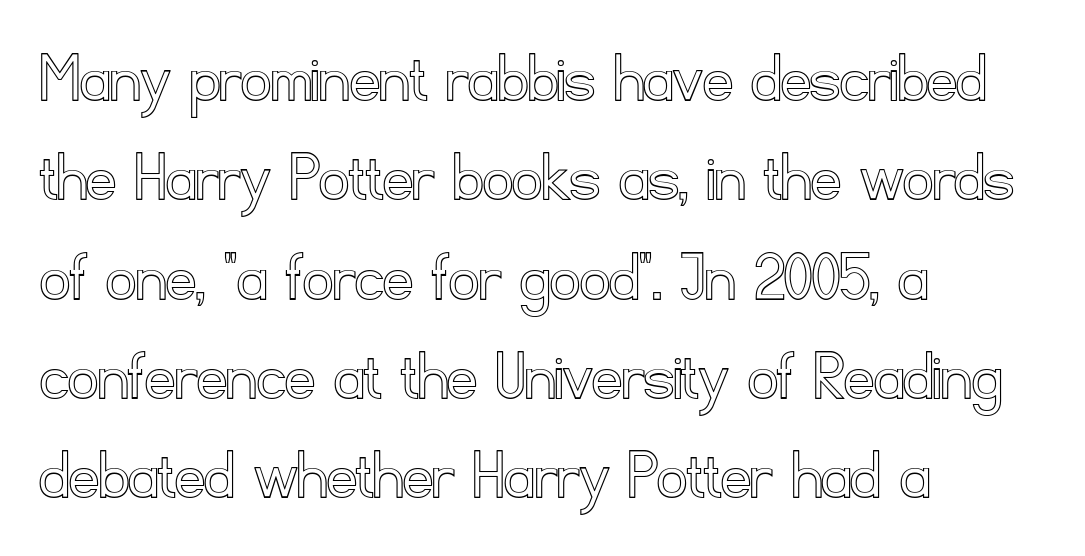
The image shows 73 px text type, upright; set left-aligned, normal line spacing (1.36x), normal letter spacing, not underlined; a small x-height.
